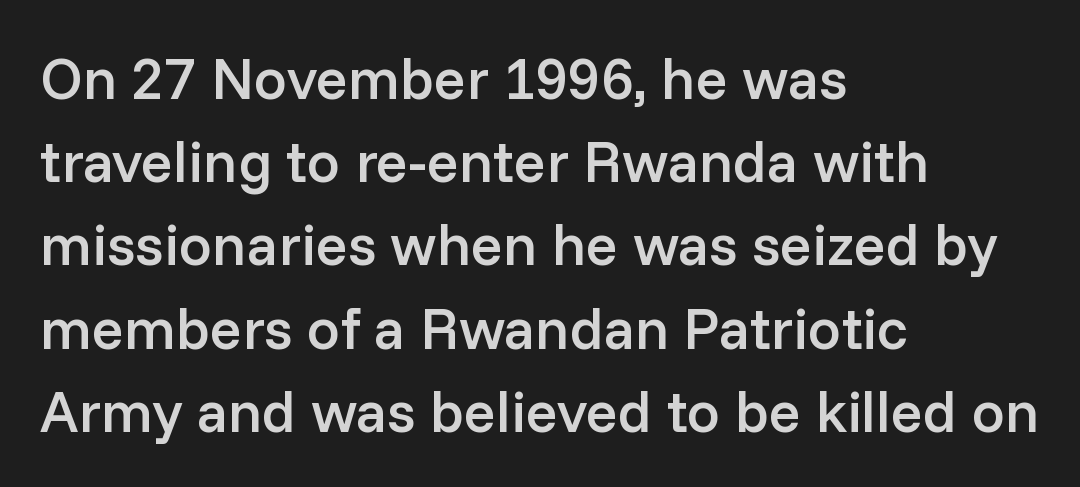
Inter-character spacing is left at the font's built-in metrics. Line beginnings align vertically; line endings do not. Type style note: lacks serifs. Character widths vary here, with narrow letters taking less room than wide ones. In terms of weight, the rendering is demibold, just under bold. The foot of each line stays bare and open.
